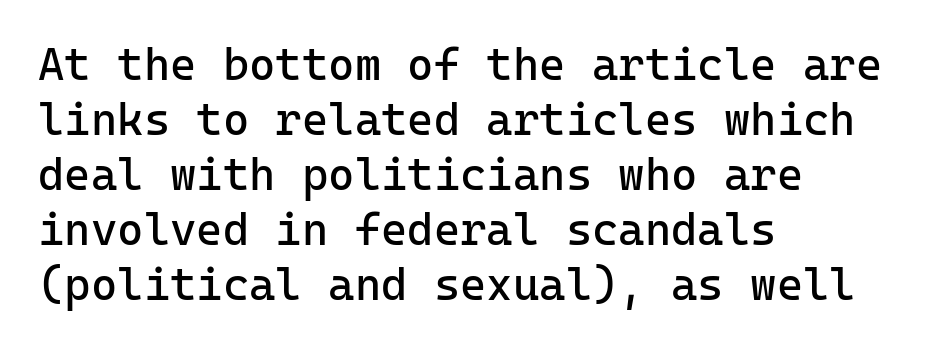
Fixed-width glyphs throughout — classic coding-font behaviour. Stem width sits at or under what a default text font uses. Each line starts at the same left margin while the right side varies. Letter spacing: default. Descender tails drop into unmarked territory.
